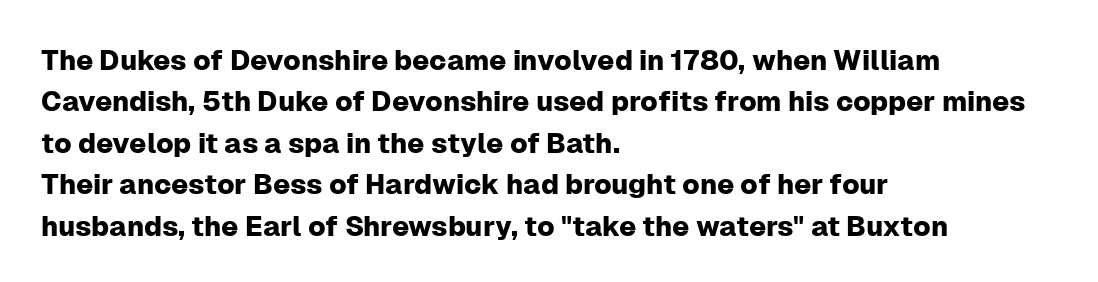
Left-aligned paragraph, ragged on the right. Notice how the stems are strictly vertical — no italics here. Varying glyph widths throughout — classic text-font behaviour. This block has exactly the height ordinary leading produces. Stroke terminals: plain, sans-serif. Glyph-to-glyph distance matches everyday printed text.
